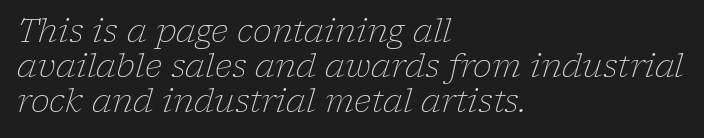
{"serif": "yes", "italic": "yes", "lean": "right", "slant_degrees": 17, "bold": "no", "weight": "light", "width": "normal", "stroke_contrast": "low", "x_height": "medium", "monospaced": "no", "underline": "no", "align": "left", "line_spacing": "tight", "line_spacing_ratio": 1.1, "letter_spacing": "normal", "letter_spacing_em": 0.0, "glyph_px": 32}
